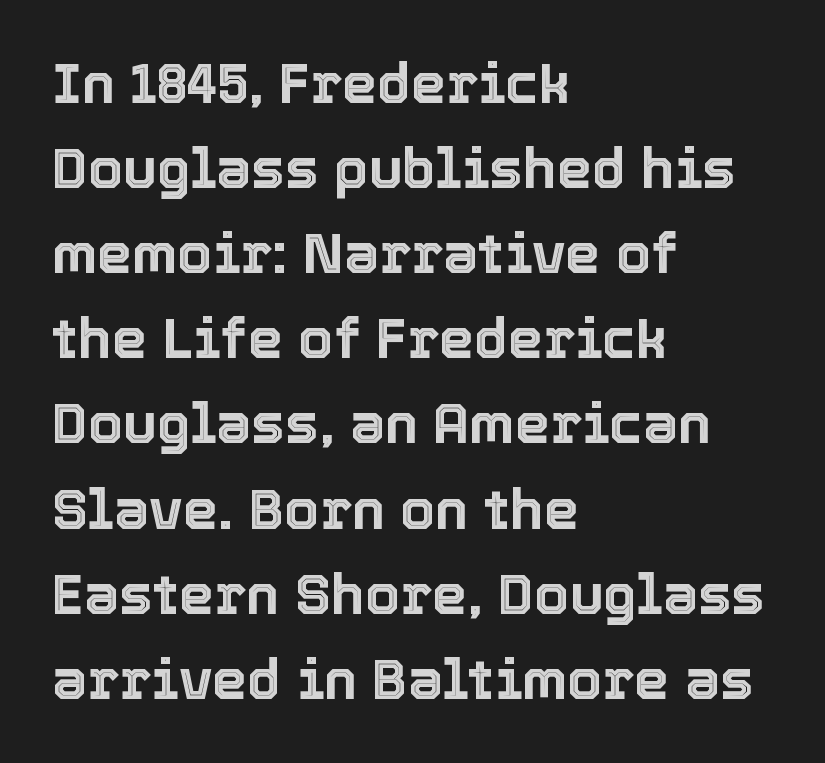
{"italic": "no", "width": "normal", "x_height": "medium", "monospaced": "no", "underline": "no", "align": "left", "line_spacing": "normal", "line_spacing_ratio": 1.52, "letter_spacing": "normal", "letter_spacing_em": 0.0, "glyph_px": 56}
